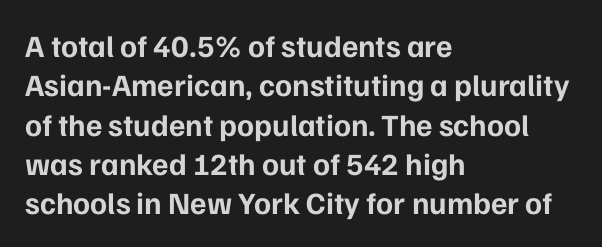
{"serif": "no", "italic": "no", "bold": "yes", "weight": "bold", "width": "normal", "stroke_contrast": "low", "x_height": "medium", "monospaced": "no", "underline": "no", "align": "left", "line_spacing": "normal", "line_spacing_ratio": 1.27, "letter_spacing": "normal", "letter_spacing_em": 0.0, "glyph_px": 31}
